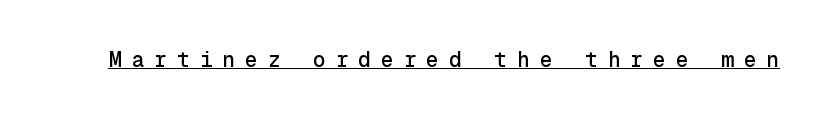
The image shows 21 px text type, upright; set unusually wide letter spacing (+0.48 em), underlined.
